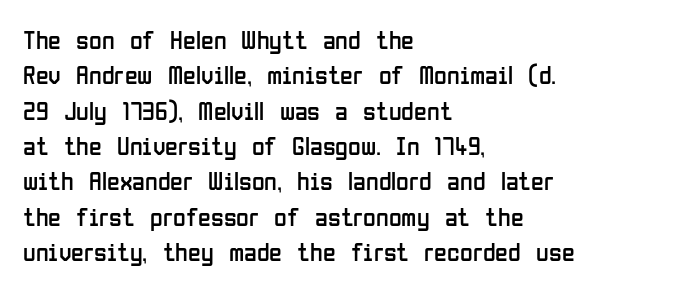
Vertically, the passage feels balanced, rows spaced as you'd expect. No italicization has been applied; the sample stays upright. A bare baseline throughout the passage. Think standard paragraph weight, or any step lighter than that.
